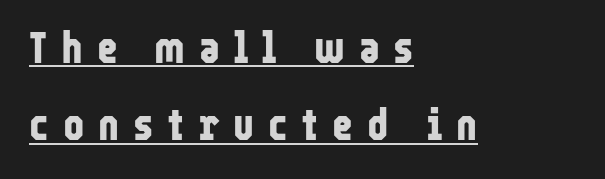
Strokes here are thick enough to call this a true bold. Stroke terminals: plain, sans-serif. Varying glyph widths throughout — classic text-font behaviour. The passage shown is underscored from start to finish. Horizontal alignment here is leftward, the default for most running prose.
